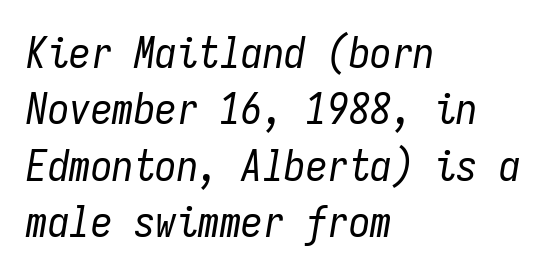
The passage shown is typed in a monospace face where columns stay perfectly aligned. Letter spacing: default. The glyphs are unaccompanied by any horizontal stroke below them. This reads as an unemphasized weight, regular at the heaviest. Line beginnings align vertically; line endings do not. Compared with ordinary roman type, these characters are visibly tilted.
